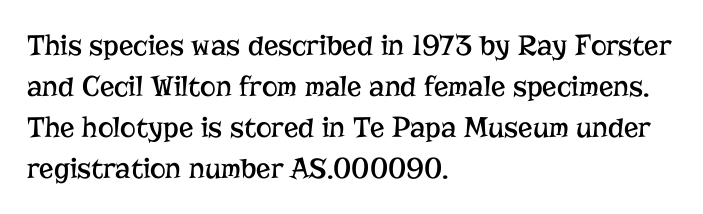
{"serif": "yes", "italic": "no", "bold": "no", "weight": "regular", "width": "normal", "stroke_contrast": "low", "x_height": "medium", "monospaced": "no", "underline": "no", "align": "left", "line_spacing": "normal", "line_spacing_ratio": 1.37, "letter_spacing": "normal", "letter_spacing_em": 0.0, "glyph_px": 30}
